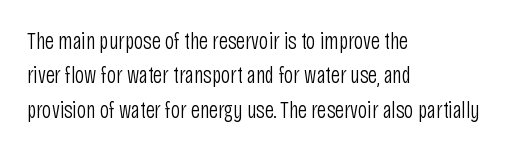
{"italic": "no", "bold": "no", "underline": "no", "align": "left", "line_spacing": "normal", "line_spacing_ratio": 1.49, "letter_spacing": "normal", "letter_spacing_em": 0.0, "glyph_px": 23}
